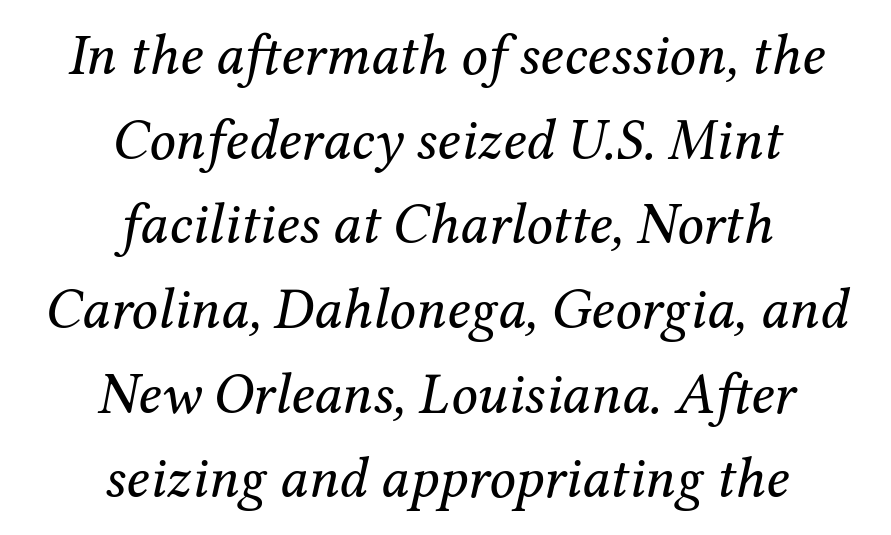
{"serif": "yes", "italic": "yes", "lean": "right", "slant_degrees": 12, "bold": "no", "weight": "regular", "width": "normal", "stroke_contrast": "medium", "x_height": "medium", "monospaced": "no", "underline": "no", "align": "center", "line_spacing": "normal", "line_spacing_ratio": 1.46, "letter_spacing": "normal", "letter_spacing_em": 0.0, "glyph_px": 58}
